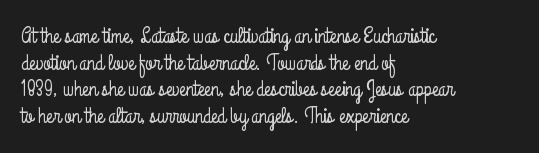
The image shows 22 px text type; set left-aligned, line spacing 1.21x, normal letter spacing, not underlined.
